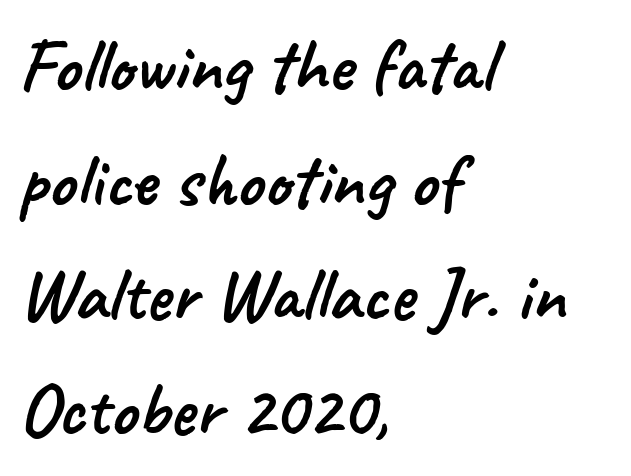
The image shows 75 px sans-serif type; set left-aligned, normal line spacing (1.53x), normal letter spacing, not underlined; low stroke contrast and a small x-height.
